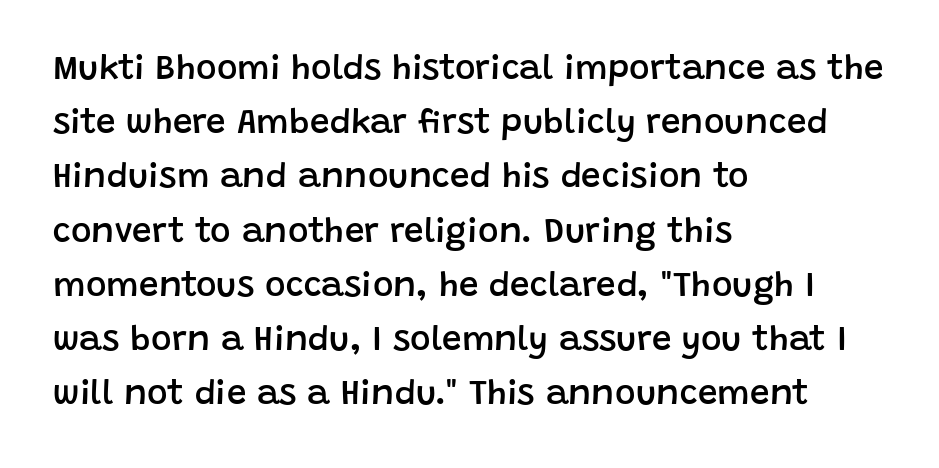
Q: Is the text bold? A: Semi-bold.
Q: Is the text italic (slanted)? A: No, it is upright.
Q: Is the typeface a serif or a sans-serif typeface? A: Sans-serif.
Q: Is the text underlined? A: No.
Q: How is the paragraph aligned? A: Left-aligned.
Q: Is the spacing between letters normal or unusually wide? A: Normal.
Q: Is the spacing between lines tight, normal or loose? A: Normal.
Q: Width (condensed, normal, or wide)? A: Normal.
Q: Stroke contrast? A: Low.
Q: x-height? A: Large.
Q: Monospaced? A: No.
